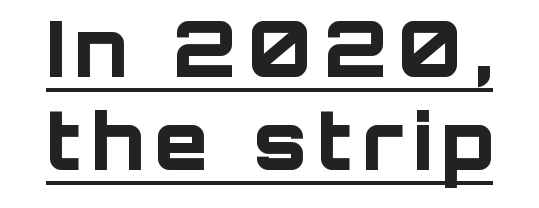
{"serif": "no", "italic": "no", "bold": "yes", "weight": "bold", "width": "normal", "stroke_contrast": "low", "x_height": "large", "monospaced": "no", "underline": "yes", "line_spacing_ratio": 1.19, "glyph_px": 78}
